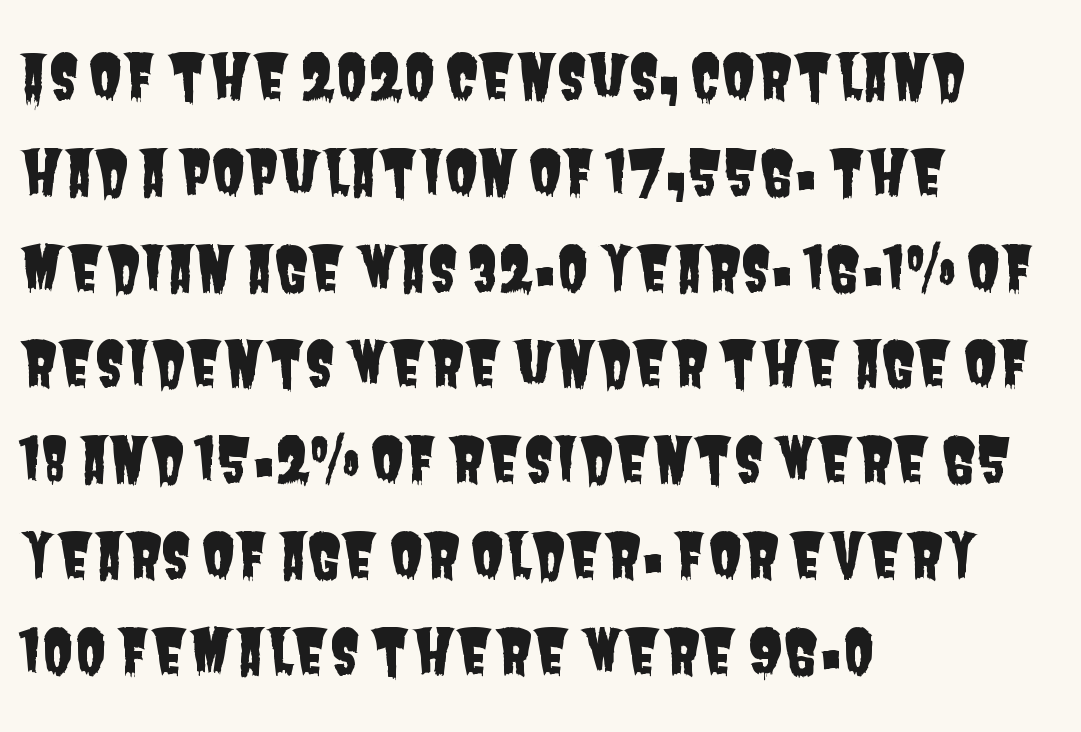
Regarding serifs, this sample does without them. These lines keep a tight, regular rhythm from letter to letter. Horizontally, the lines are justified to the leading edge only. Looks like regular typesetting: each glyph gets only the width it needs. Leading matches the norm, producing a regular column.
